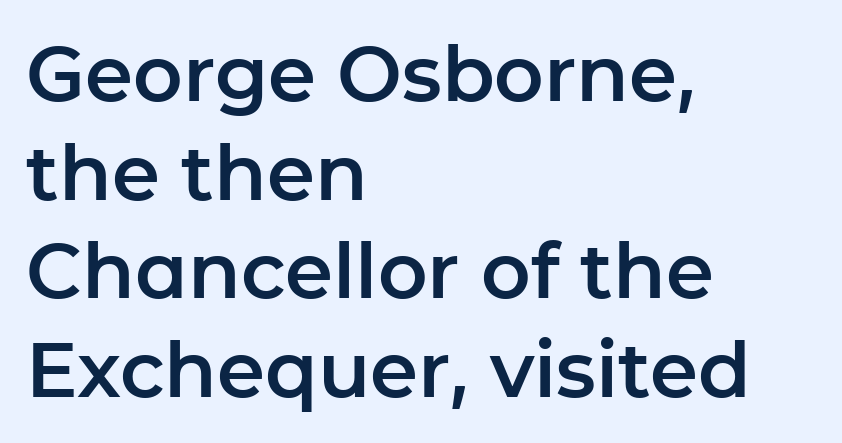
{"serif": "no", "italic": "no", "width": "normal", "stroke_contrast": "low", "x_height": "medium", "monospaced": "no", "underline": "no", "align": "left", "line_spacing": "normal", "line_spacing_ratio": 1.28, "letter_spacing": "normal", "letter_spacing_em": 0.0, "glyph_px": 77}
